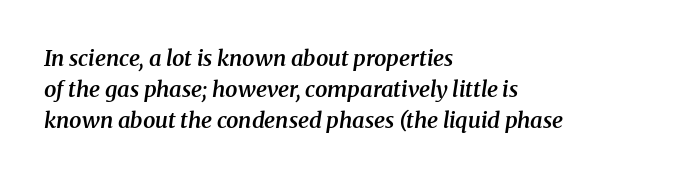
The passage shown leans; its letterforms are oblique. Horizontal alignment here is leftward, the default for most running prose. These words are printed semibold, heavier than regular yet not bold. Here the glyphs are tracked normally, forming tight word shapes.
